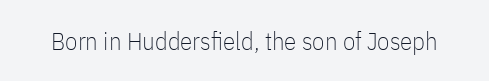
Q: Is the text bold? A: No.
Q: Is the text italic (slanted)? A: No, it is upright.
Q: Is the text underlined? A: No.
Q: Is the spacing between letters normal or unusually wide? A: Normal.
